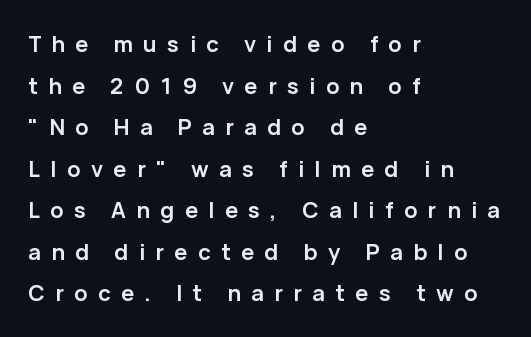
Emphasis by weight is at full strength: bold. Quick note: underline off. Each line starts at the same left margin while the right side varies. The letters stand straight up with perfectly vertical stems. What stands out about the letter spacing? Its width — letters are far apart.
